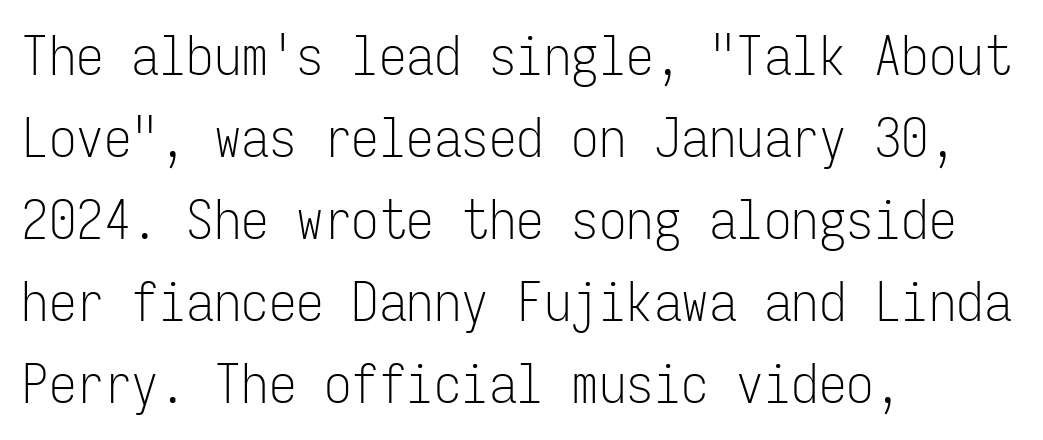
Q: Is the text bold? A: No.
Q: Is the text italic (slanted)? A: No, it is upright.
Q: Is the typeface a serif or a sans-serif typeface? A: Sans-serif.
Q: Is the text underlined? A: No.
Q: How is the paragraph aligned? A: Left-aligned.
Q: Is the spacing between letters normal or unusually wide? A: Normal.
Q: Is the spacing between lines tight, normal or loose? A: Normal.
Q: Width (condensed, normal, or wide)? A: Condensed.
Q: Stroke contrast? A: Low.
Q: x-height? A: Medium.
Q: Monospaced? A: Yes.
